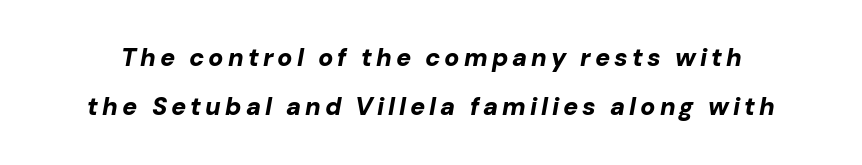
The image shows 25 px bold type, italic (leaning right); set loose line spacing (1.97x), not underlined.
